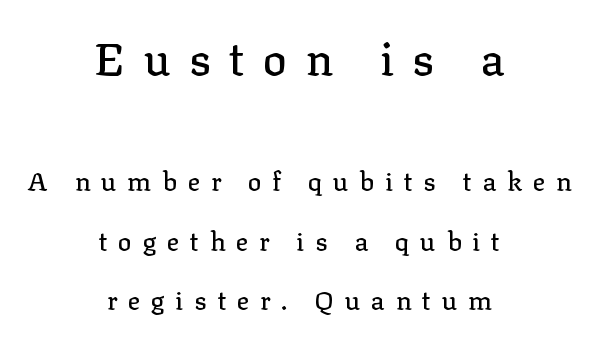
The image shows 45 px serif type, upright; set centered, loose line spacing (2.29x), unusually wide letter spacing (+0.41 em), not underlined; the first (top) block is 1.73x larger; low stroke contrast and a medium x-height.
